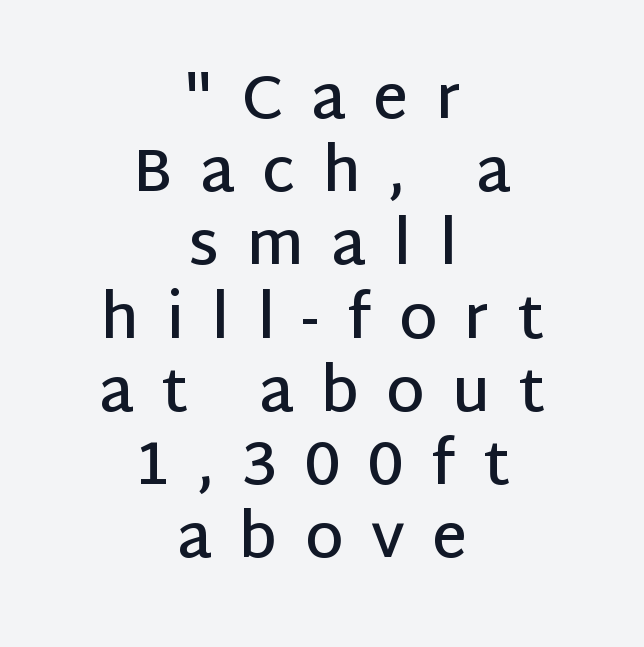
Q: Is the text bold? A: Semi-bold.
Q: Is the text italic (slanted)? A: No, it is upright.
Q: Is the typeface a serif or a sans-serif typeface? A: Sans-serif.
Q: Is the text underlined? A: No.
Q: How is the paragraph aligned? A: Centered.
Q: Is the spacing between letters normal or unusually wide? A: Unusually wide.
Q: Width (condensed, normal, or wide)? A: Normal.
Q: Stroke contrast? A: Low.
Q: x-height? A: Large.
Q: Monospaced? A: No.
